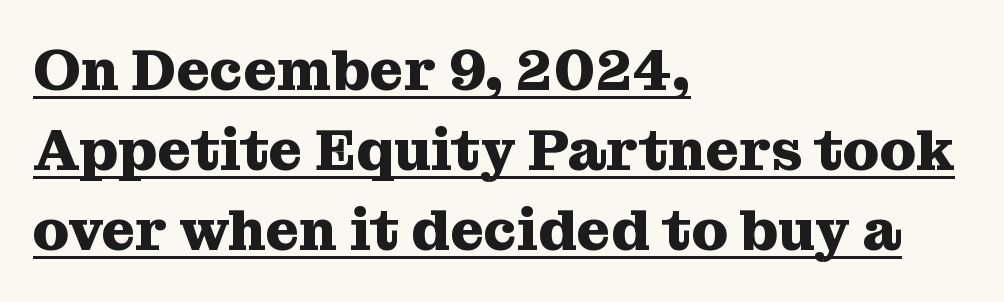
Each word holds together tightly as a unit, with standard inter-letter gaps. Check the space under the baseline: a stroke is drawn there. The block of text has a typical density, with ordinary space between rows. This sample has the flowing, uneven cadence of proportional lettering.
